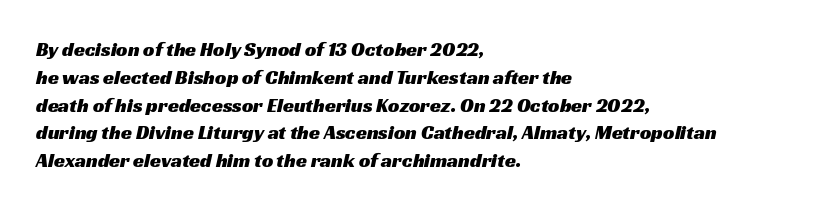
{"underline": "no", "align": "left", "line_spacing": "normal", "line_spacing_ratio": 1.39, "letter_spacing": "normal", "letter_spacing_em": 0.0, "glyph_px": 20}
